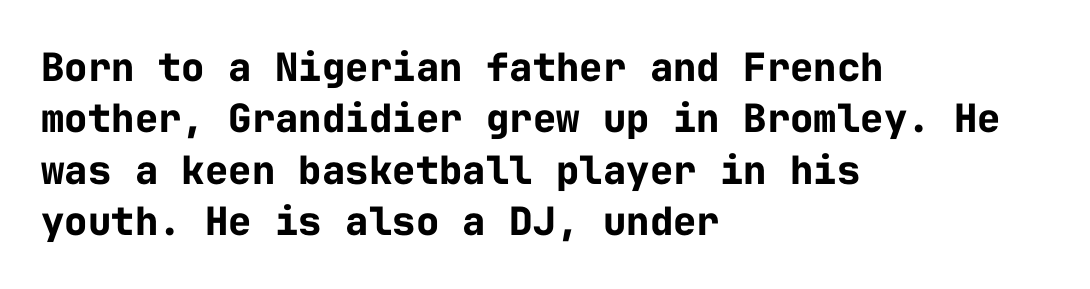
{"serif": "no", "italic": "no", "bold": "yes", "weight": "bold", "width": "normal", "stroke_contrast": "low", "x_height": "medium", "monospaced": "yes", "underline": "no", "align": "left", "line_spacing": "normal", "line_spacing_ratio": 1.32, "letter_spacing": "normal", "letter_spacing_em": 0.0, "glyph_px": 39}
